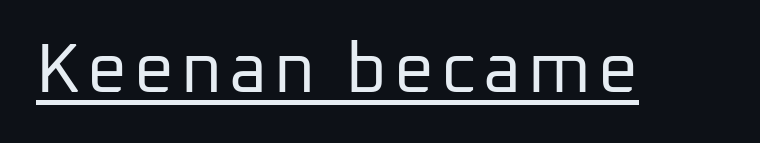
{"serif": "no", "italic": "no", "bold": "no", "weight": "regular", "width": "normal", "stroke_contrast": "low", "x_height": "medium", "monospaced": "no", "underline": "yes", "glyph_px": 70}
